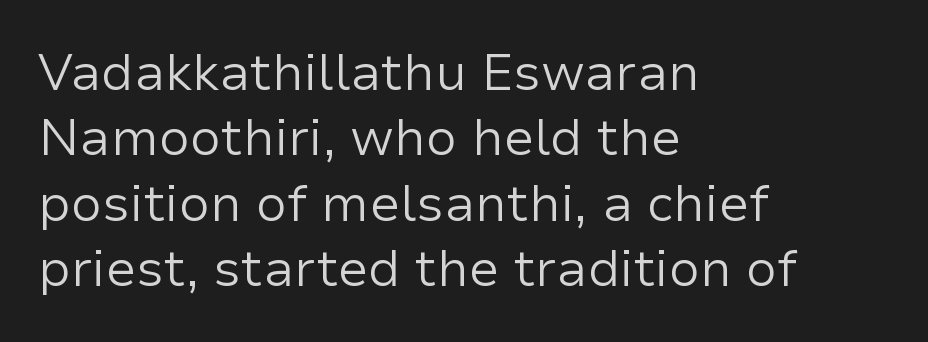
Is the letter spacing exaggerated? No — it looks like the ordinary default. Designer's note — italics off, roman on. Clear beneath every line of the passage. Observe the absence of serifs on each vertical stroke in this sample. Spacing verdict: proportional, widths tailored to each character.
